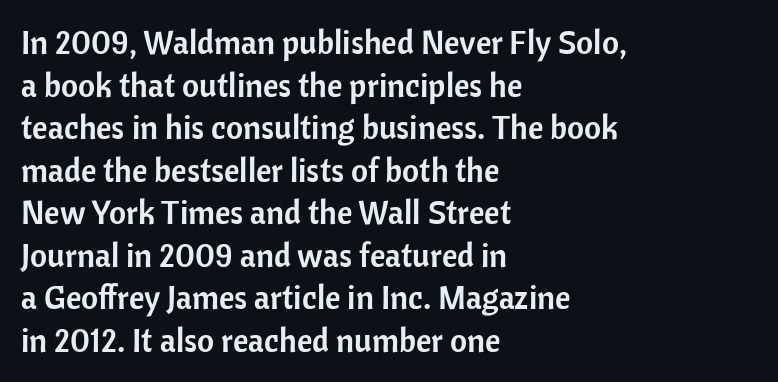
The image shows 33 px sans-serif type, upright; set left-aligned, normal line spacing (1.29x), normal letter spacing, not underlined; low stroke contrast and a medium x-height.
